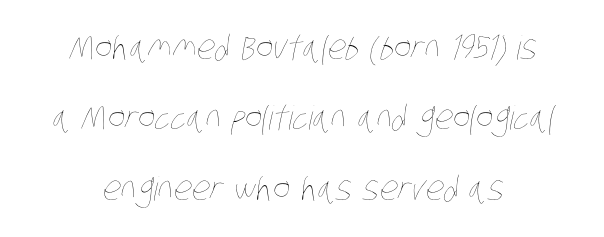
Q: Is the text bold? A: No.
Q: Is the text underlined? A: No.
Q: Is the spacing between letters normal or unusually wide? A: Normal.
Q: Is the spacing between lines tight, normal or loose? A: Loose.
Q: Width (condensed, normal, or wide)? A: Condensed.
Q: Stroke contrast? A: Low.
Q: x-height? A: Large.
Q: Monospaced? A: No.
